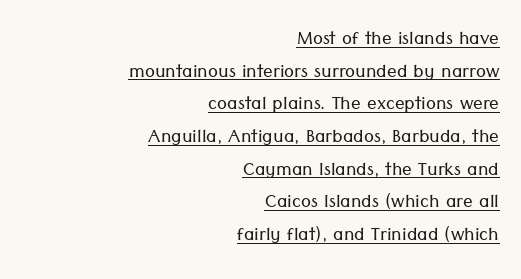
Upright lettering throughout. A light-to-regular cut is what we see here. A student would call this right alignment; a typographer would say flush right, rag left. The face used here is rendered with its standard letterfit. Regular leading. Quick note: underline on.
